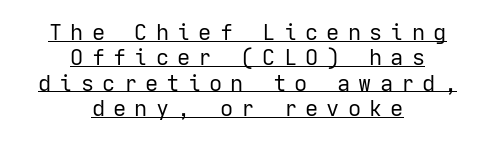
Heaviness? Minimal to ordinary, like unemphasized prose. If you drew a line through each stem, it would be perfectly vertical. The words here are underlined. Baseline-to-baseline distance is barely more than the letter height. Words appear elongated and porous because spacing is wide.
